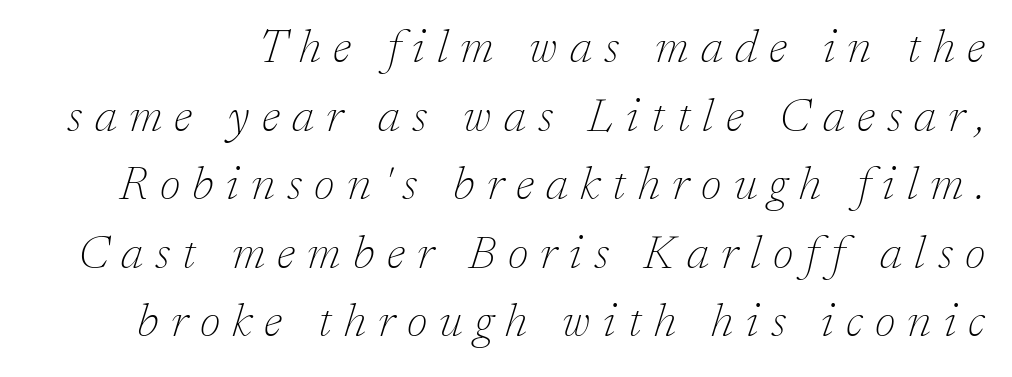
Q: Is the text bold? A: No.
Q: Is the text italic (slanted)? A: Yes, it leans right by about 17 degrees.
Q: Is the typeface a serif or a sans-serif typeface? A: Serif.
Q: Is the text underlined? A: No.
Q: Is the spacing between letters normal or unusually wide? A: Unusually wide.
Q: Is the spacing between lines tight, normal or loose? A: Normal.
Q: Width (condensed, normal, or wide)? A: Normal.
Q: Stroke contrast? A: Low.
Q: x-height? A: Medium.
Q: Monospaced? A: No.
